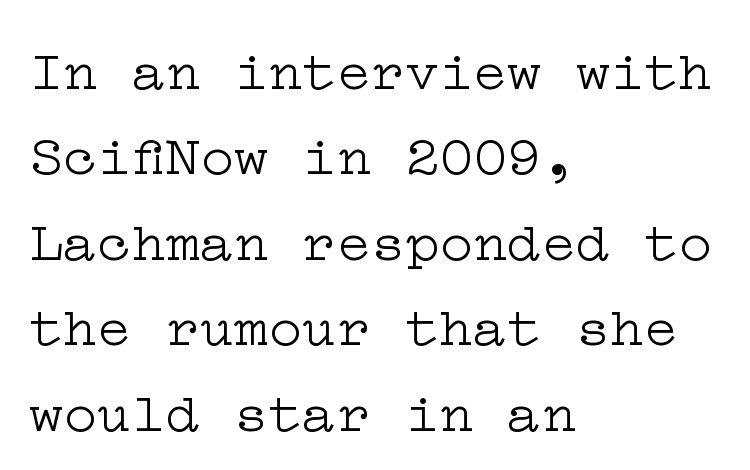
Counters stay open thanks to moderate or lighter strokes. A typesetter would call this leading conventional body-copy spacing. Glyph-to-glyph distance matches everyday printed text. Vertical strokes here are truly vertical. The lines are quadded left.
